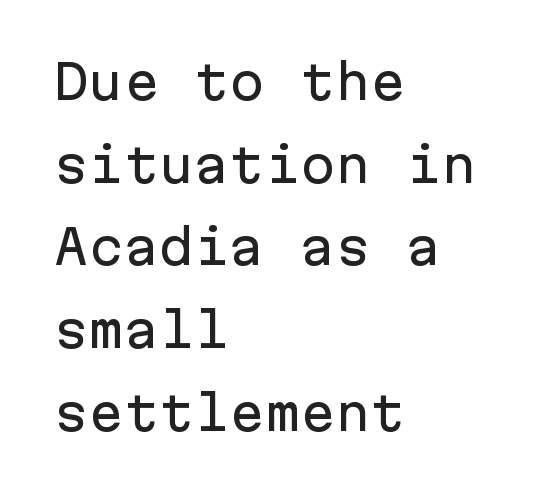
Q: Is the text italic (slanted)? A: No, it is upright.
Q: Is the typeface a serif or a sans-serif typeface? A: Sans-serif.
Q: Is the text underlined? A: No.
Q: How is the paragraph aligned? A: Left-aligned.
Q: Is the spacing between letters normal or unusually wide? A: Normal.
Q: Width (condensed, normal, or wide)? A: Normal.
Q: Stroke contrast? A: Low.
Q: x-height? A: Medium.
Q: Monospaced? A: Yes.
